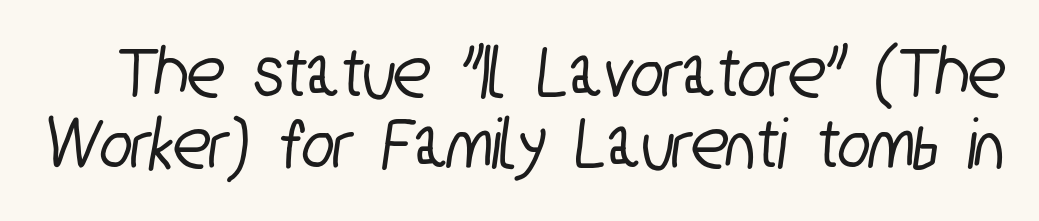
Q: Is the typeface a serif or a sans-serif typeface? A: Sans-serif.
Q: Is the text underlined? A: No.
Q: Is the spacing between letters normal or unusually wide? A: Normal.
Q: Is the spacing between lines tight, normal or loose? A: Tight.
Q: Width (condensed, normal, or wide)? A: Condensed.
Q: Stroke contrast? A: Low.
Q: x-height? A: Medium.
Q: Monospaced? A: No.
